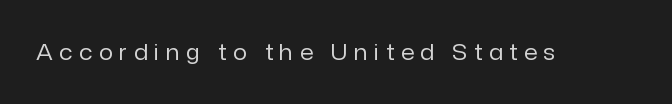
The image shows 22 px text type, upright; set unusually wide letter spacing (+0.3 em), not underlined.
